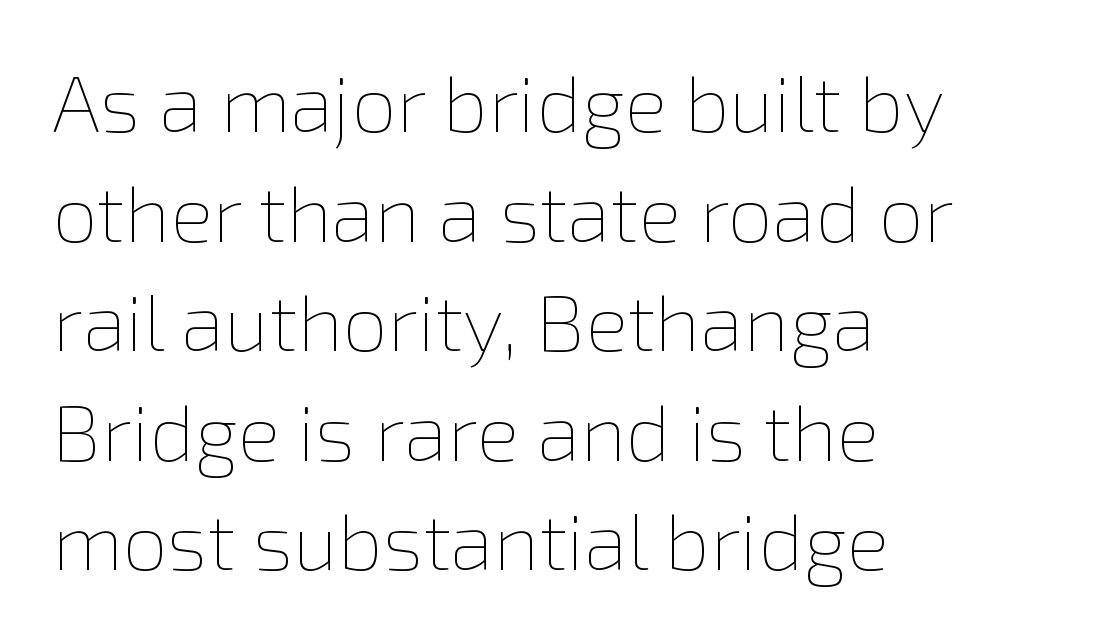
Character widths vary here, with narrow letters taking less room than wide ones. The setting favours the left margin, as ordinary paragraphs usually do. The lettering stays uniformly vertical, giving the passage a roman look. The specimen omits any rule beneath the text block's lines. Weight class: somewhere from thin through regular. Observe the ordinary spacing: letters are neighbours, not strangers.
